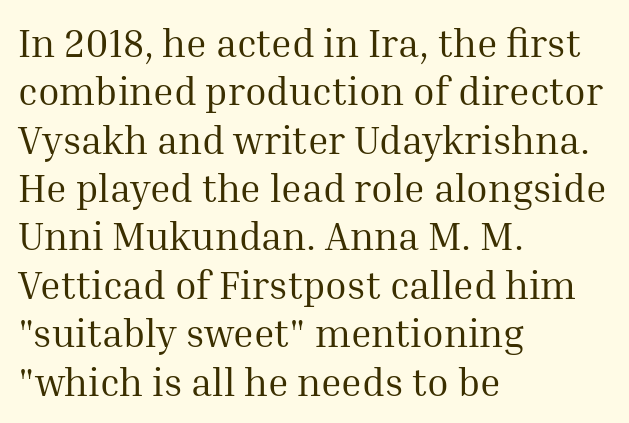
{"serif": "yes", "italic": "no", "bold": "no", "weight": "regular", "width": "normal", "stroke_contrast": "medium", "x_height": "medium", "monospaced": "no", "underline": "no", "align": "left", "line_spacing_ratio": 1.24, "letter_spacing": "normal", "letter_spacing_em": 0.0, "glyph_px": 39}
